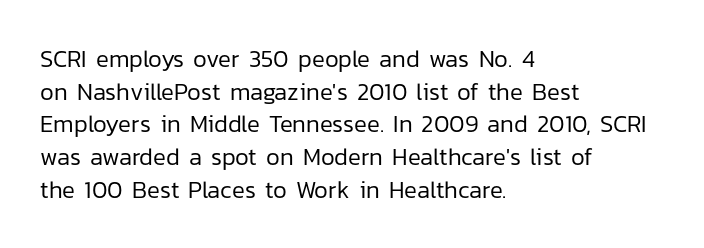
{"italic": "no", "bold": "no", "underline": "no", "align": "left", "line_spacing": "normal", "line_spacing_ratio": 1.36, "letter_spacing": "normal", "letter_spacing_em": 0.0, "glyph_px": 24}
